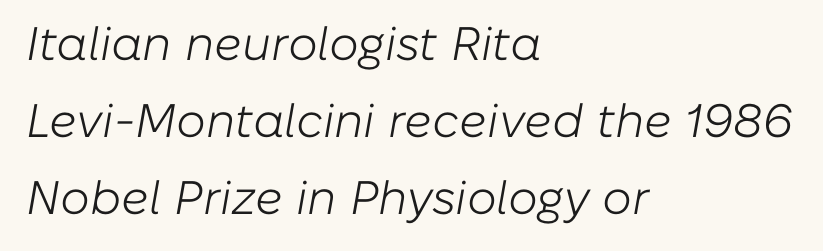
Q: Is the text bold? A: No.
Q: Is the text italic (slanted)? A: Yes, it leans right by about 10 degrees.
Q: Is the text underlined? A: No.
Q: How is the paragraph aligned? A: Left-aligned.
Q: Is the spacing between letters normal or unusually wide? A: Normal.
Q: Is the spacing between lines tight, normal or loose? A: Normal.
Q: Width (condensed, normal, or wide)? A: Normal.
Q: Stroke contrast? A: Low.
Q: x-height? A: Medium.
Q: Monospaced? A: No.
